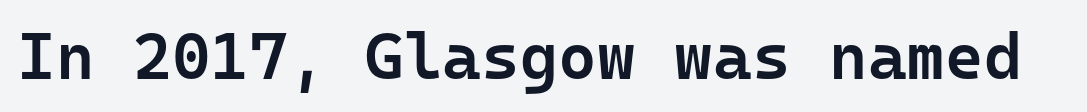
{"serif": "no", "italic": "no", "bold": "semi", "weight": "semibold", "width": "normal", "stroke_contrast": "low", "x_height": "medium", "monospaced": "yes", "underline": "no", "letter_spacing": "normal", "letter_spacing_em": 0.0, "glyph_px": 66}
